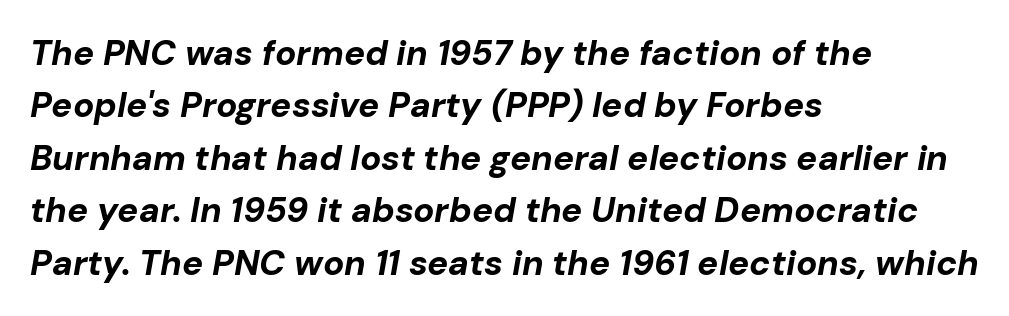
Q: Is the text bold? A: Yes.
Q: Is the text italic (slanted)? A: Yes, it leans right by about 10 degrees.
Q: Is the text underlined? A: No.
Q: How is the paragraph aligned? A: Left-aligned.
Q: Is the spacing between letters normal or unusually wide? A: Normal.
Q: Is the spacing between lines tight, normal or loose? A: Normal.
Q: Width (condensed, normal, or wide)? A: Normal.
Q: Stroke contrast? A: Low.
Q: x-height? A: Medium.
Q: Monospaced? A: No.
